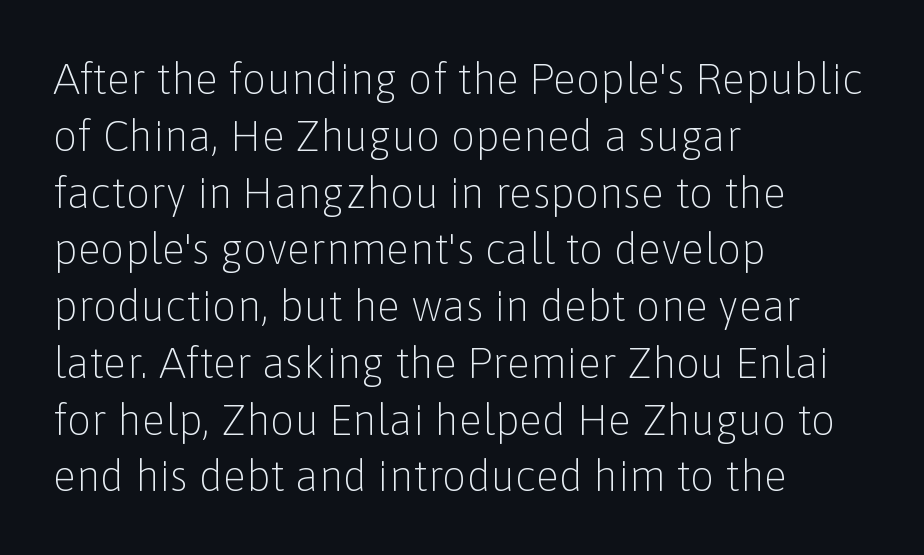
The image shows 43 px light sans-serif type, upright; set left-aligned, normal line spacing (1.32x), normal letter spacing, not underlined; low stroke contrast and a medium x-height.
